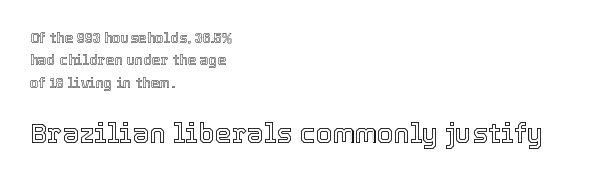
{"italic": "no", "underline": "no", "align": "left", "line_spacing": "normal", "line_spacing_ratio": 1.59, "letter_spacing": "normal", "letter_spacing_em": 0.0, "larger_block": "second", "size_ratio": 1.93, "glyph_px": 27}
